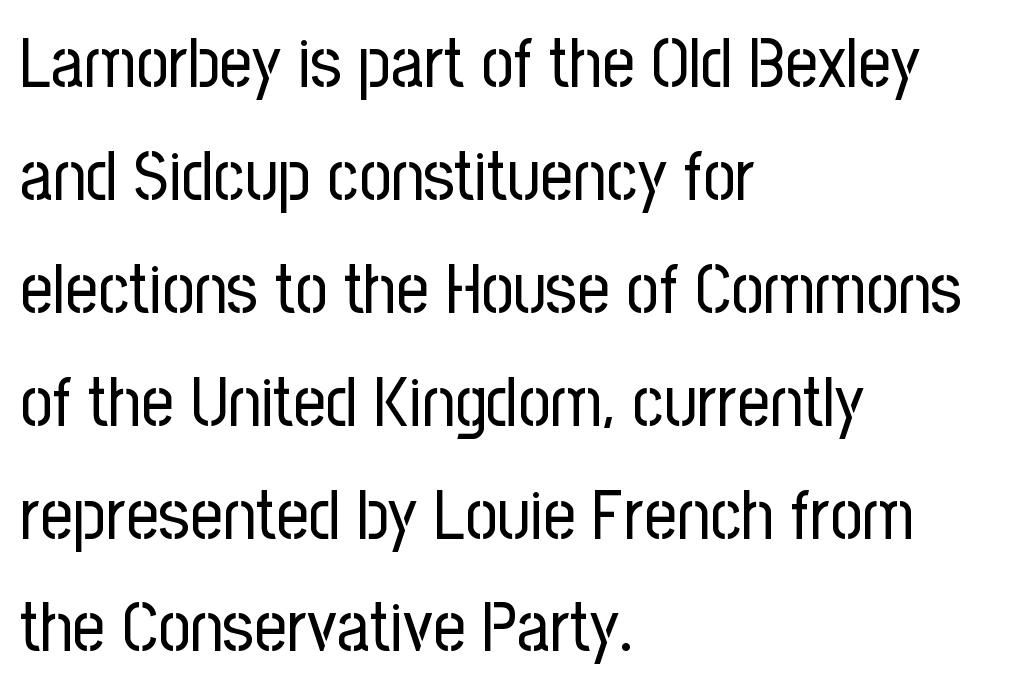
Q: Is the text bold? A: No.
Q: Is the text italic (slanted)? A: No, it is upright.
Q: Is the typeface a serif or a sans-serif typeface? A: Sans-serif.
Q: Is the text underlined? A: No.
Q: How is the paragraph aligned? A: Left-aligned.
Q: Is the spacing between letters normal or unusually wide? A: Normal.
Q: Is the spacing between lines tight, normal or loose? A: Normal.
Q: Width (condensed, normal, or wide)? A: Condensed.
Q: Stroke contrast? A: Low.
Q: x-height? A: Medium.
Q: Monospaced? A: No.
